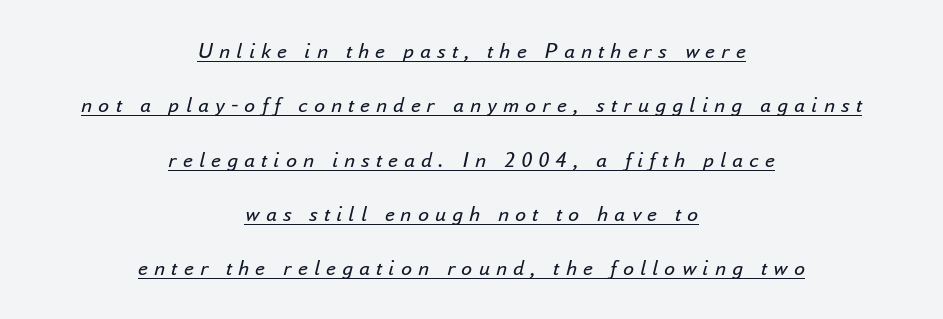
Students, observe: this is what heavily led, spacious text looks like. Tracking value appears strongly positive — letters spread wide. Caption: face not bold, strokes unweighted. The paragraph shown floats in the horizontal middle.
